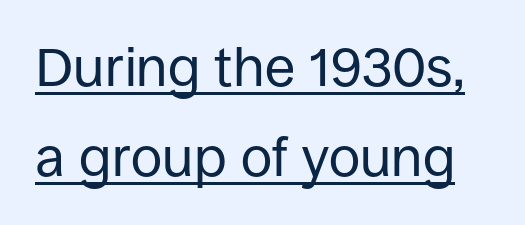
Each word holds together tightly as a unit, with standard inter-letter gaps. Stroke terminals: plain, sans-serif. Does a line run under the words? Yes, clearly. This sample uses an upright cut, with every glyph sitting square on the baseline. Baseline-to-baseline distance is the conventional proportion of letter height.
